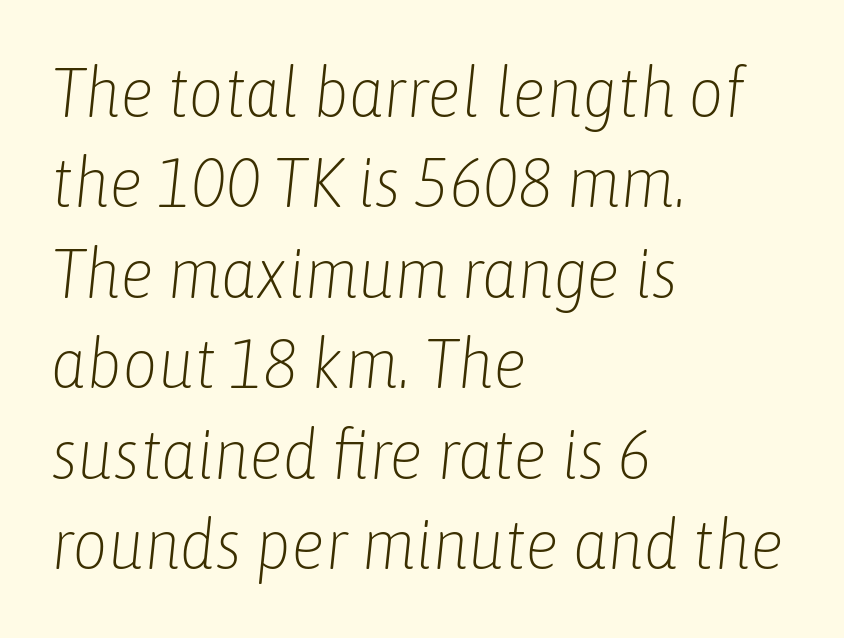
You can tell it's italic because the verticals aren't actually vertical. What's the leading like? Ordinary, nothing unusual. The ragged edge is on the right, which tells us the setting is flush left. The typesetting does not lean heavy: it is not bold. These lines are rendered in a variable-pitch font. Characters follow at the spacing the type designer built in.
